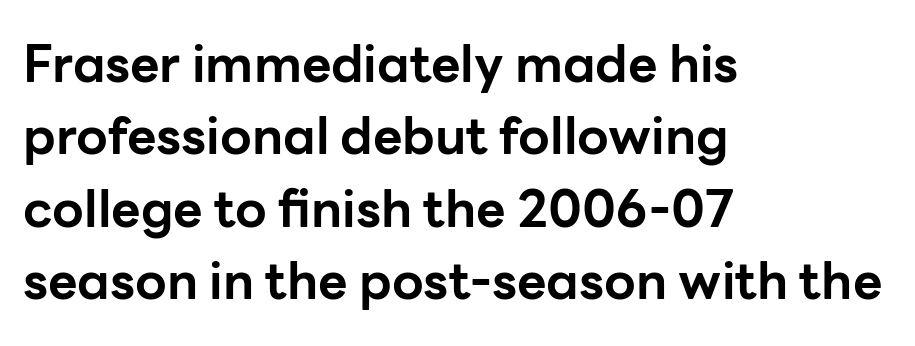
{"serif": "no", "italic": "no", "bold": "yes", "weight": "bold", "width": "normal", "stroke_contrast": "low", "x_height": "medium", "monospaced": "no", "underline": "no", "align": "left", "line_spacing": "normal", "line_spacing_ratio": 1.42, "letter_spacing": "normal", "letter_spacing_em": 0.0, "glyph_px": 51}
